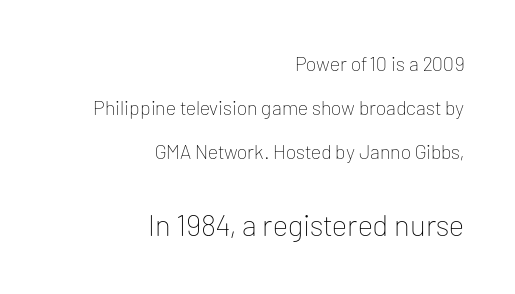
The image shows 30 px thin sans-serif type, upright; set right-aligned, loose line spacing (2.19x), normal letter spacing, not underlined; the second (bottom) block is 1.5x larger; low stroke contrast and a medium x-height.
